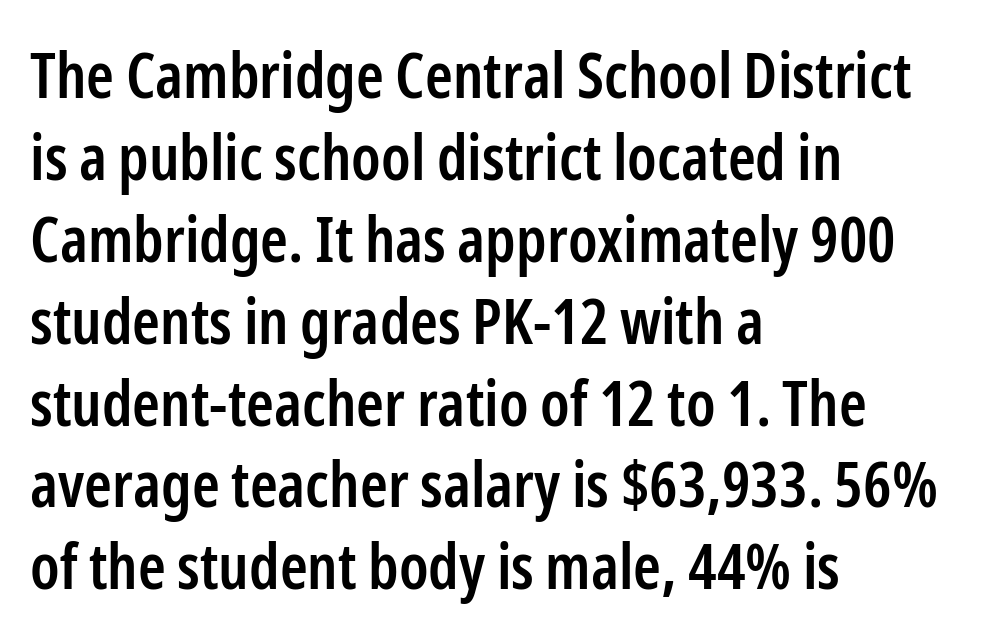
The rendering uses natural spacing where letterforms have individual widths. You can tell from the bare stems that sans-serif type was used. Regarding leading, the lines here are spaced in the standard way. Horizontally, the lines are justified to the leading edge only. The letters stand straight up with perfectly vertical stems.
